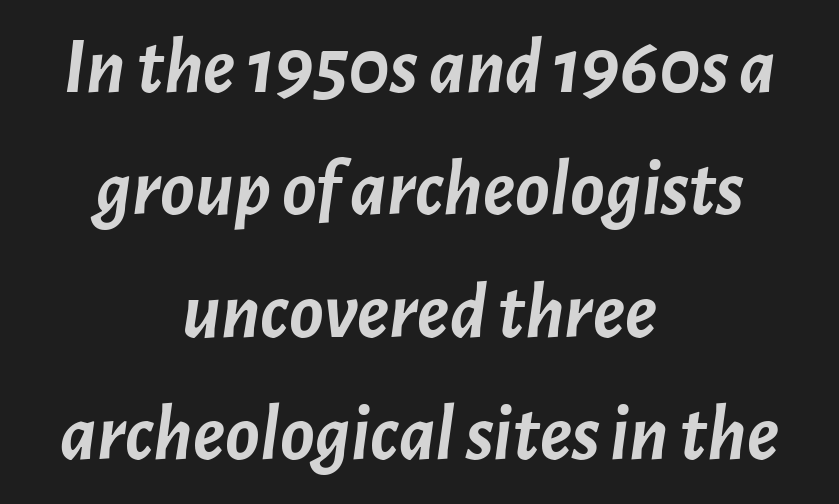
{"italic": "yes", "lean": "right", "slant_degrees": 7, "bold": "yes", "weight": "semibold", "width": "normal", "stroke_contrast": "low", "x_height": "medium", "monospaced": "no", "underline": "no", "align": "center", "line_spacing": "normal", "line_spacing_ratio": 1.53, "letter_spacing": "normal", "letter_spacing_em": 0.0, "glyph_px": 80}
